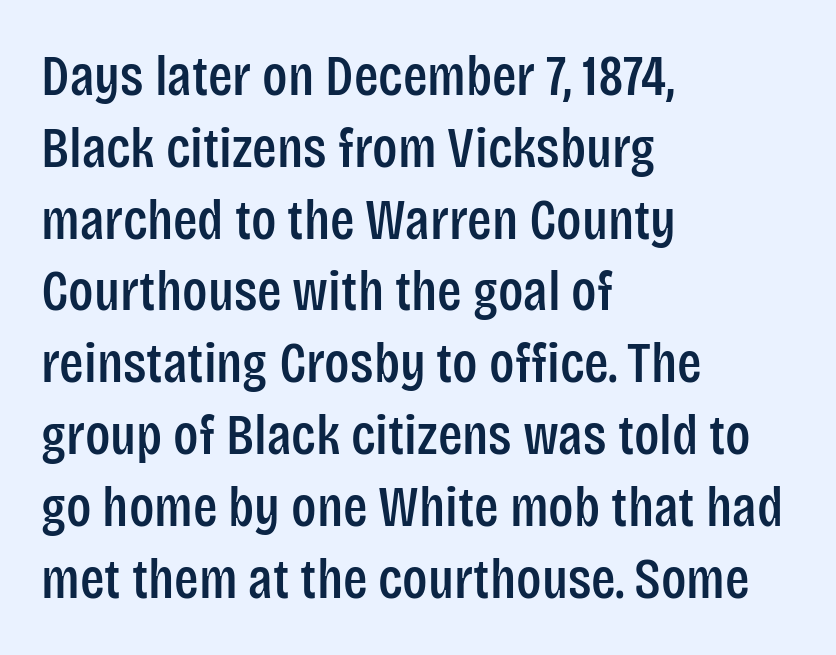
Horizontal alignment here is leftward, the default for most running prose. One glance says typical: line gaps are just what's usual. Character widths vary here, with narrow letters taking less room than wide ones. Letterform terminals end flat and unadorned throughout the passage. Unmarked baselines from the first word to the last.
